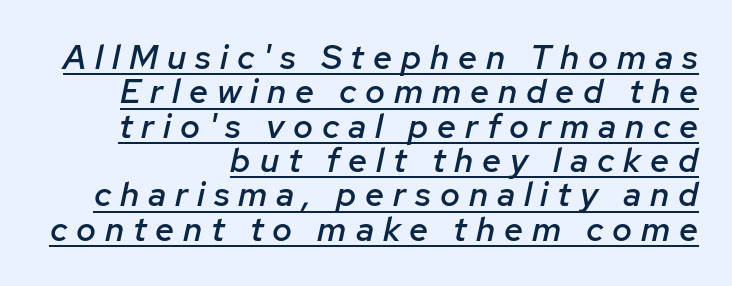
Q: Is the text bold? A: Semi-bold.
Q: Is the text italic (slanted)? A: Yes, it leans right by about 12 degrees.
Q: Is the text underlined? A: Yes.
Q: How is the paragraph aligned? A: Right-aligned.
Q: Is the spacing between letters normal or unusually wide? A: Unusually wide.
Q: Is the spacing between lines tight, normal or loose? A: Tight.
Q: Width (condensed, normal, or wide)? A: Normal.
Q: Stroke contrast? A: Low.
Q: x-height? A: Medium.
Q: Monospaced? A: No.
